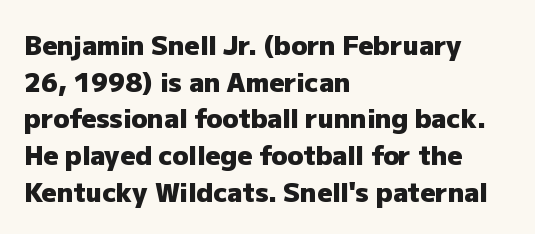
Q: Is the text bold? A: Yes.
Q: Is the text italic (slanted)? A: No, it is upright.
Q: Is the text underlined? A: No.
Q: How is the paragraph aligned? A: Left-aligned.
Q: Is the spacing between letters normal or unusually wide? A: Normal.
Q: Is the spacing between lines tight, normal or loose? A: Normal.
